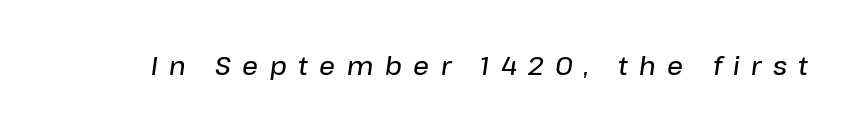
{"italic": "yes", "lean": "right", "slant_degrees": 8, "bold": "semi", "underline": "no", "letter_spacing": "wide", "letter_spacing_em": 0.46, "glyph_px": 25}
